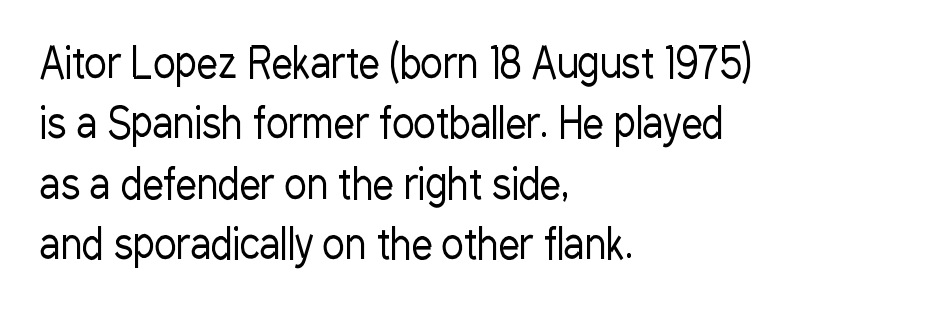
{"serif": "no", "italic": "no", "bold": "no", "weight": "regular", "width": "condensed", "stroke_contrast": "low", "x_height": "medium", "monospaced": "no", "underline": "no", "align": "left", "line_spacing": "normal", "line_spacing_ratio": 1.44, "letter_spacing": "normal", "letter_spacing_em": 0.0, "glyph_px": 42}
